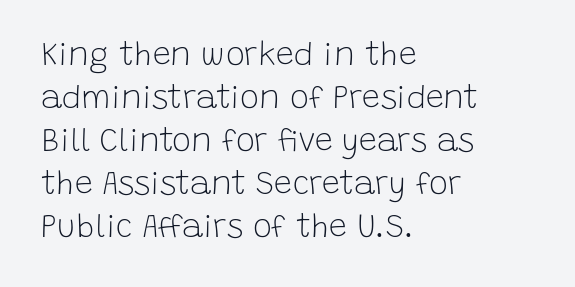
The image shows 32 px light sans-serif type, upright; set left-aligned, normal line spacing (1.34x), normal letter spacing, not underlined; low stroke contrast and a large x-height.
